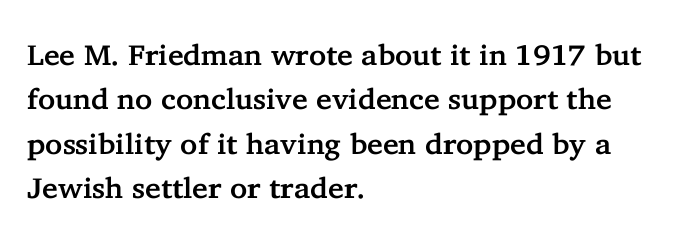
Q: Is the text italic (slanted)? A: No, it is upright.
Q: Is the typeface a serif or a sans-serif typeface? A: Serif.
Q: Is the text underlined? A: No.
Q: How is the paragraph aligned? A: Left-aligned.
Q: Is the spacing between letters normal or unusually wide? A: Normal.
Q: Is the spacing between lines tight, normal or loose? A: Normal.
Q: Width (condensed, normal, or wide)? A: Normal.
Q: Stroke contrast? A: Low.
Q: x-height? A: Medium.
Q: Monospaced? A: No.
